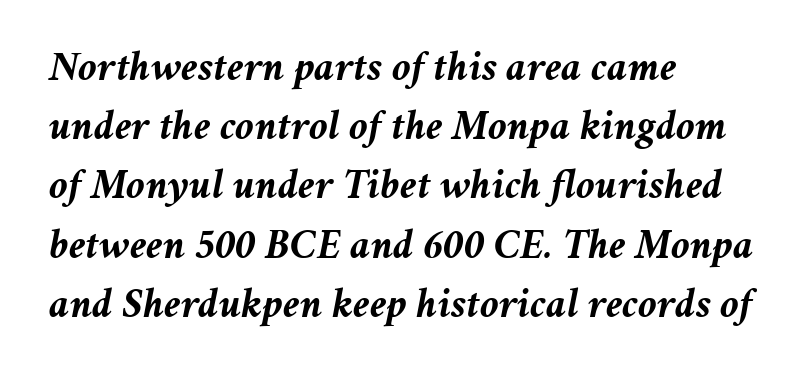
No word sits above an underline. This is heavy type, rendered in bold. In terms of leading, this rendering sits right in the middle. The letters are slanted; this is an italic face. The ragged edge is on the right, which tells us the setting is flush left. The letters advance in unequal steps, a hallmark of proportional type.
